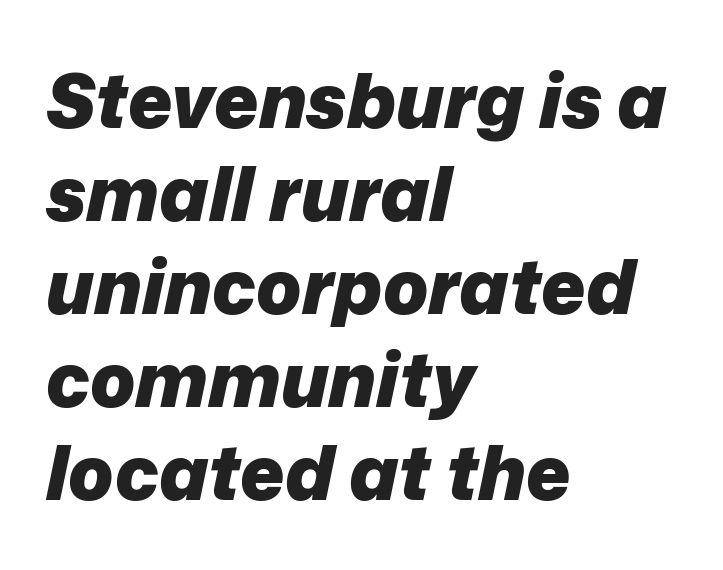
The image shows 75 px heavy type, italic (leaning right); set left-aligned, line spacing 1.24x, normal letter spacing, not underlined; low stroke contrast and a medium x-height.
